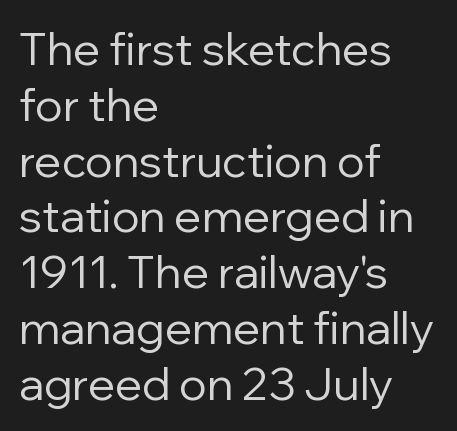
The lettering stays uniformly vertical, giving the passage a roman look. The string is rendered with underlining switched off. Every row of glyphs begins at an identical x-position on the left. Observe the absence of serifs on each vertical stroke in this sample. Unbolded letterforms with no extra heft.
